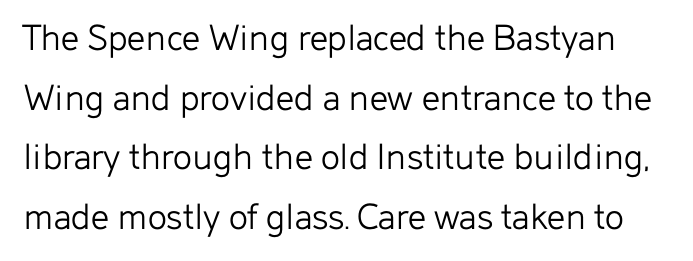
Q: Is the text bold? A: No.
Q: Is the text italic (slanted)? A: No, it is upright.
Q: Is the typeface a serif or a sans-serif typeface? A: Sans-serif.
Q: Is the text underlined? A: No.
Q: Is the spacing between letters normal or unusually wide? A: Normal.
Q: Is the spacing between lines tight, normal or loose? A: Normal.
Q: Width (condensed, normal, or wide)? A: Normal.
Q: Stroke contrast? A: Low.
Q: x-height? A: Medium.
Q: Monospaced? A: No.
